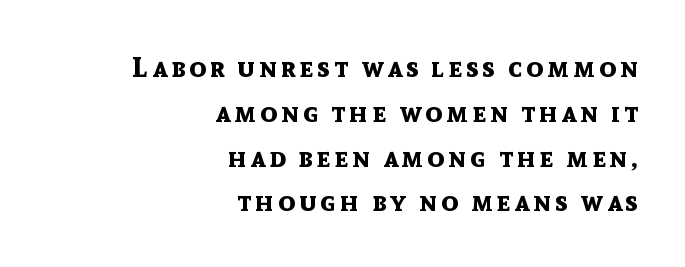
Q: Is the text bold? A: Yes.
Q: Is the text italic (slanted)? A: No, it is upright.
Q: Is the typeface a serif or a sans-serif typeface? A: Sans-serif.
Q: Is the text underlined? A: No.
Q: How is the paragraph aligned? A: Right-aligned.
Q: Is the spacing between lines tight, normal or loose? A: Normal.
Q: Width (condensed, normal, or wide)? A: Normal.
Q: x-height? A: Medium.
Q: Monospaced? A: No.
